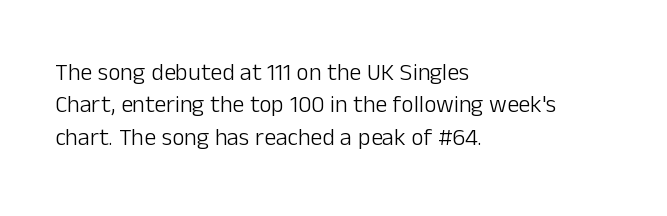
The image shows 24 px text type, upright; set left-aligned, normal line spacing (1.35x), normal letter spacing, not underlined.
